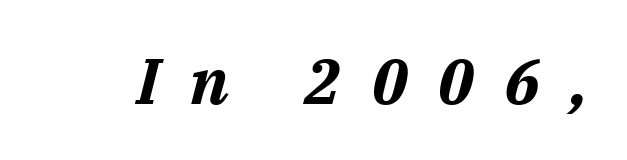
The image shows 64 px bold type, italic (leaning right); set unusually wide letter spacing (+0.49 em), not underlined; medium stroke contrast and a medium x-height.
